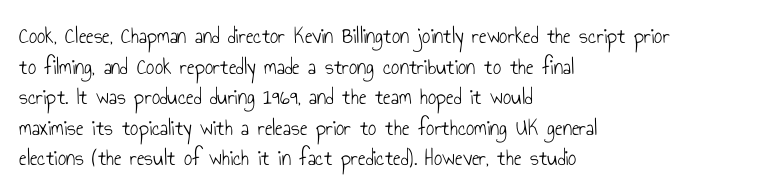
Q: Is the text bold? A: No.
Q: Is the text italic (slanted)? A: No, it is upright.
Q: Is the text underlined? A: No.
Q: How is the paragraph aligned? A: Left-aligned.
Q: Is the spacing between letters normal or unusually wide? A: Normal.
Q: Is the spacing between lines tight, normal or loose? A: Normal.
